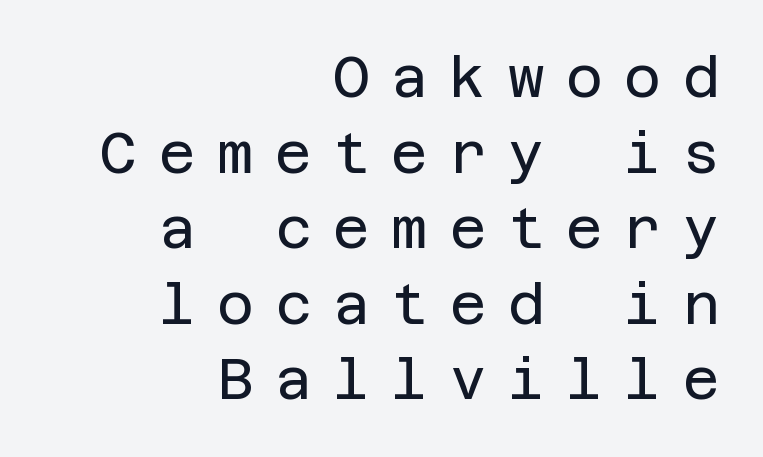
The image shows 56 px regular-weight sans-serif type, upright; set right-aligned, normal line spacing (1.35x), unusually wide letter spacing (+0.39 em), not underlined; low stroke contrast and a large x-height.
